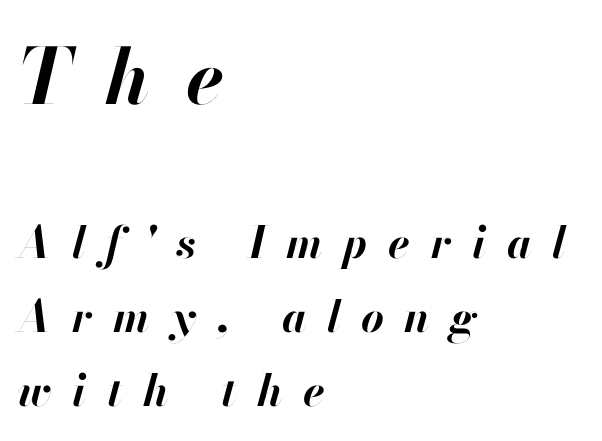
{"italic": "yes", "lean": "right", "slant_degrees": 13, "bold": "yes", "weight": "bold", "width": "normal", "stroke_contrast": "high", "x_height": "small", "monospaced": "no", "underline": "no", "align": "left", "line_spacing": "normal", "line_spacing_ratio": 1.68, "letter_spacing": "wide", "letter_spacing_em": 0.47, "larger_block": "first", "size_ratio": 1.75, "glyph_px": 77}
